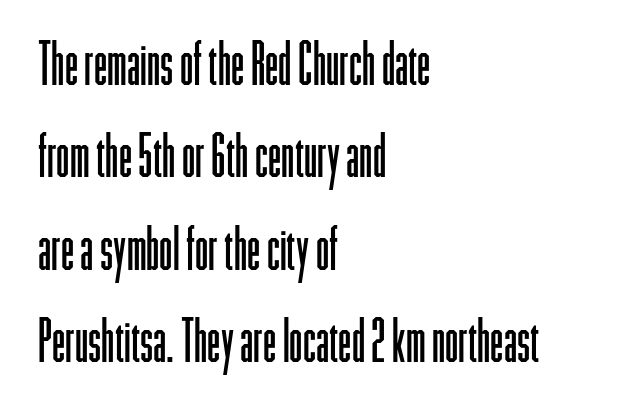
Q: Is the text bold? A: No.
Q: Is the text italic (slanted)? A: No, it is upright.
Q: Is the typeface a serif or a sans-serif typeface? A: Sans-serif.
Q: Is the text underlined? A: No.
Q: How is the paragraph aligned? A: Left-aligned.
Q: Is the spacing between letters normal or unusually wide? A: Normal.
Q: Is the spacing between lines tight, normal or loose? A: Normal.
Q: Width (condensed, normal, or wide)? A: Condensed.
Q: Stroke contrast? A: Low.
Q: x-height? A: Medium.
Q: Monospaced? A: No.
